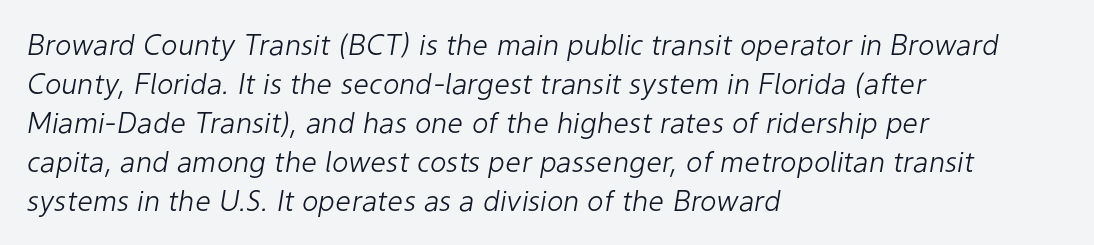
The image shows 28 px light type, italic (leaning right); set left-aligned, normal line spacing (1.39x), normal letter spacing, not underlined; low stroke contrast and a medium x-height.
